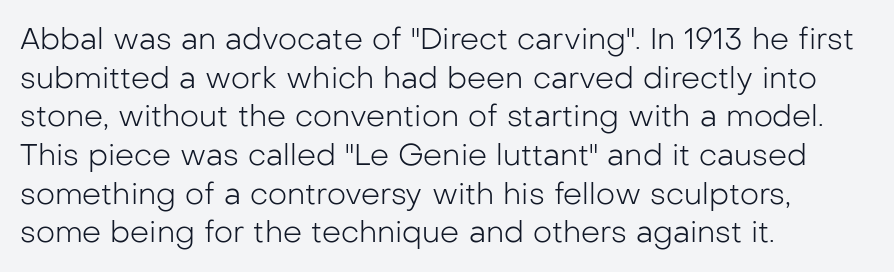
{"serif": "no", "italic": "no", "bold": "no", "weight": "light", "width": "normal", "stroke_contrast": "low", "x_height": "medium", "monospaced": "no", "underline": "no", "align": "left", "line_spacing": "normal", "line_spacing_ratio": 1.29, "letter_spacing": "normal", "letter_spacing_em": 0.0, "glyph_px": 30}
